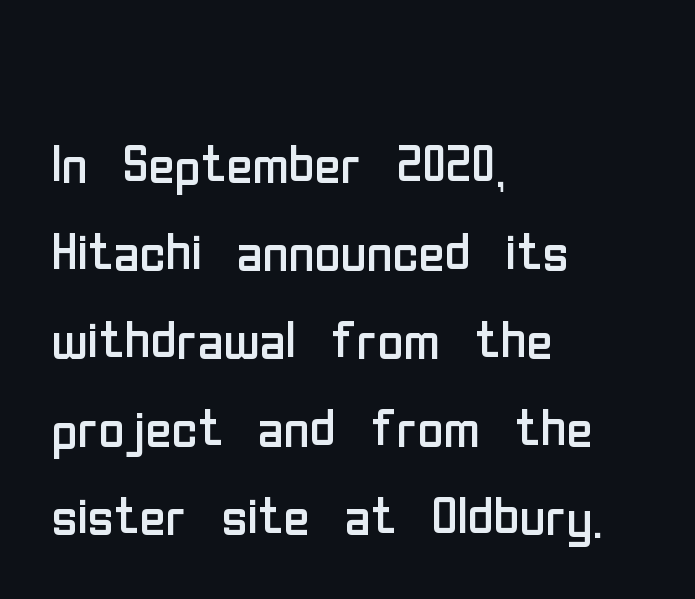
Which margin do the lines hug? The left one — the right edge is uneven. Character widths vary here, with narrow letters taking less room than wide ones. Every character sits straight up, as roman type does. In terms of letterspacing, this is plain default setting. Each stroke keeps to a modest, everyday thickness or less.
